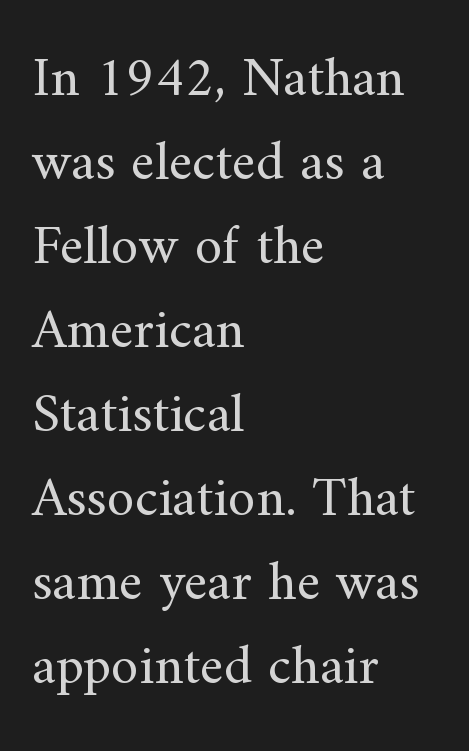
{"serif": "yes", "italic": "no", "bold": "no", "weight": "regular", "width": "normal", "stroke_contrast": "medium", "x_height": "small", "monospaced": "no", "underline": "no", "align": "left", "line_spacing": "normal", "line_spacing_ratio": 1.5, "letter_spacing": "normal", "letter_spacing_em": 0.0, "glyph_px": 56}
